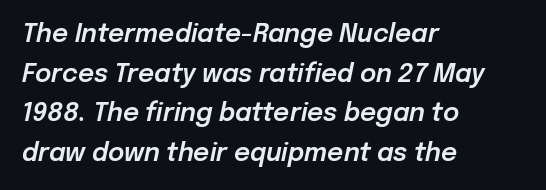
{"italic": "yes", "lean": "right", "slant_degrees": 12, "underline": "no", "align": "left", "line_spacing": "normal", "line_spacing_ratio": 1.59, "letter_spacing": "normal", "letter_spacing_em": 0.0, "glyph_px": 25}
